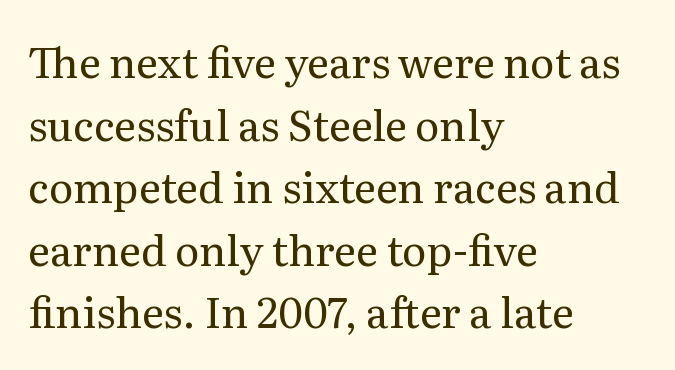
Q: Is the text bold? A: No.
Q: Is the text italic (slanted)? A: No, it is upright.
Q: Is the typeface a serif or a sans-serif typeface? A: Serif.
Q: Is the text underlined? A: No.
Q: How is the paragraph aligned? A: Left-aligned.
Q: Is the spacing between letters normal or unusually wide? A: Normal.
Q: Is the spacing between lines tight, normal or loose? A: Normal.
Q: Width (condensed, normal, or wide)? A: Normal.
Q: Stroke contrast? A: Medium.
Q: x-height? A: Medium.
Q: Monospaced? A: No.
